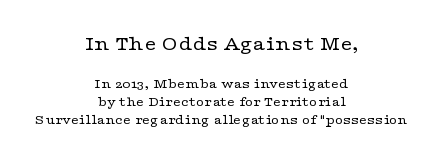
The image shows 21 px text type, upright; set centered, normal line spacing (1.28x), normal letter spacing, not underlined; the first (top) block is 1.5x larger.
